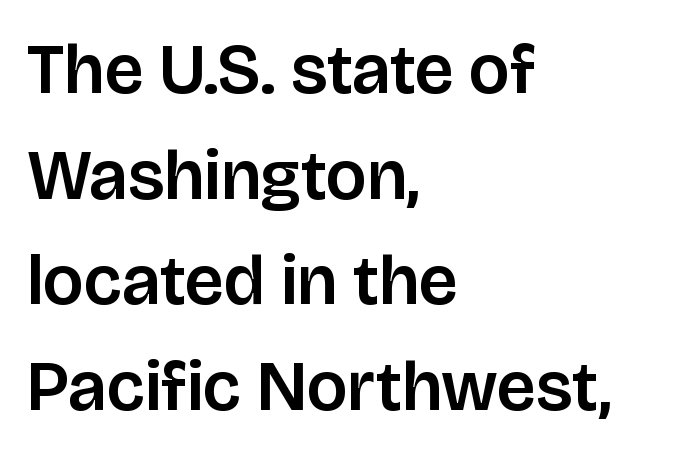
{"serif": "no", "italic": "no", "width": "normal", "stroke_contrast": "low", "x_height": "large", "monospaced": "no", "underline": "no", "align": "left", "line_spacing": "normal", "line_spacing_ratio": 1.51, "letter_spacing": "normal", "letter_spacing_em": 0.0, "glyph_px": 70}
